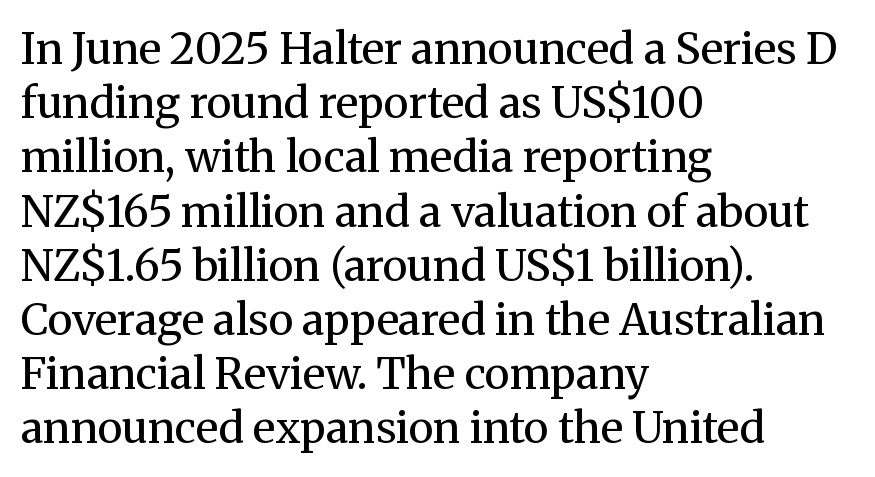
{"serif": "yes", "italic": "no", "bold": "no", "weight": "regular", "width": "normal", "stroke_contrast": "medium", "x_height": "medium", "monospaced": "no", "underline": "no", "align": "left", "line_spacing": "normal", "line_spacing_ratio": 1.26, "letter_spacing": "normal", "letter_spacing_em": 0.0, "glyph_px": 43}
